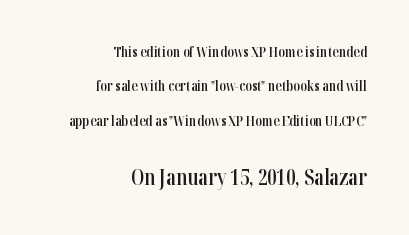
Q: Is the text bold? A: Semi-bold.
Q: Is the text italic (slanted)? A: No, it is upright.
Q: Is the text underlined? A: No.
Q: How is the paragraph aligned? A: Right-aligned.
Q: Is the spacing between letters normal or unusually wide? A: Normal.
Q: Is the spacing between lines tight, normal or loose? A: Loose.
Q: Which block of text is set in a larger size, the first (top) or the second (bottom)? A: The second (bottom) one.
